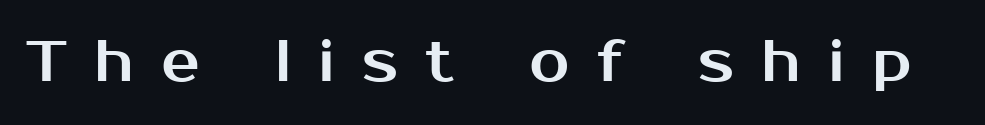
When letters stand straight like this, we call the style roman or upright. Students, note that the glyphs here are deliberately spaced far apart. Character widths vary here, with narrow letters taking less room than wide ones. The glyphs are unaccompanied by any horizontal stroke below them. Serifs: no, the terminals of the letterforms are clean.
